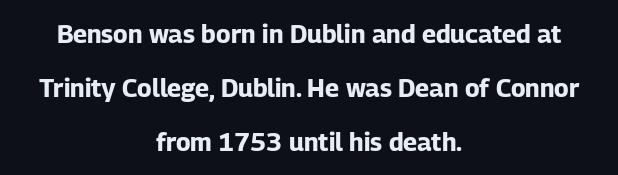
The image shows 25 px bold type, upright; set centered, loose line spacing (2.16x), normal letter spacing, not underlined.
